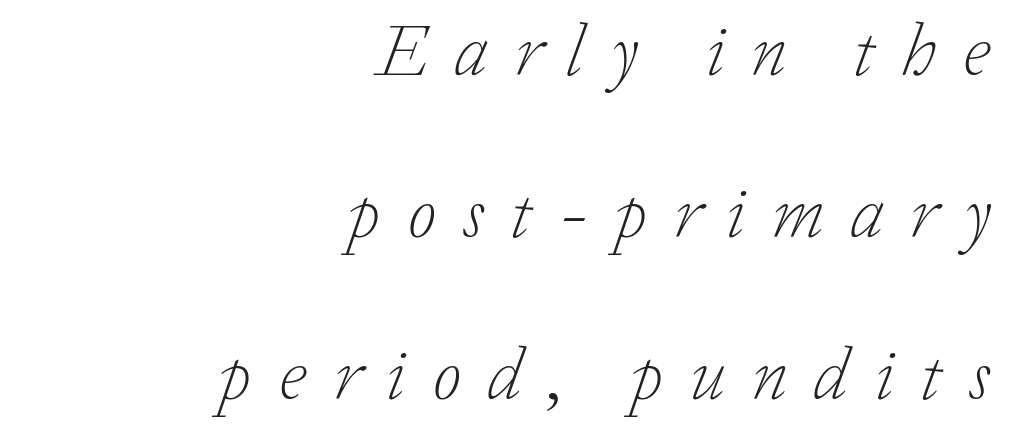
Q: Is the text bold? A: No.
Q: Is the text italic (slanted)? A: Yes, it leans right by about 20 degrees.
Q: Is the typeface a serif or a sans-serif typeface? A: Serif.
Q: Is the text underlined? A: No.
Q: How is the paragraph aligned? A: Right-aligned.
Q: Is the spacing between letters normal or unusually wide? A: Unusually wide.
Q: Is the spacing between lines tight, normal or loose? A: Loose.
Q: Width (condensed, normal, or wide)? A: Normal.
Q: Stroke contrast? A: Low.
Q: x-height? A: Medium.
Q: Monospaced? A: No.
